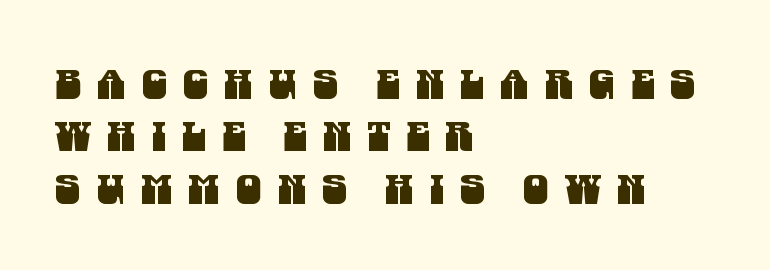
The image shows 41 px condensed sans-serif type; set left-aligned, normal line spacing (1.28x), unusually wide letter spacing (+0.39 em), not underlined; medium stroke contrast and a large x-height.
